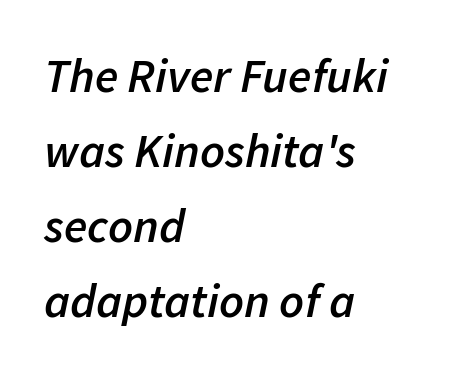
The image shows 48 px semibold type, italic (leaning right); set left-aligned, normal line spacing (1.56x), normal letter spacing, not underlined; low stroke contrast and a medium x-height.
